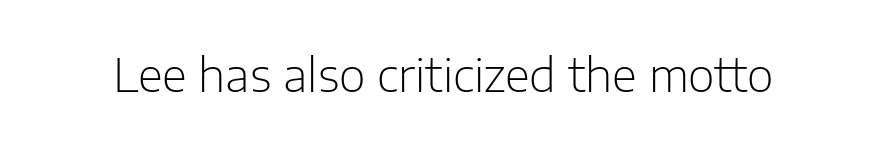
{"serif": "no", "italic": "no", "bold": "no", "weight": "light", "width": "normal", "stroke_contrast": "low", "x_height": "medium", "monospaced": "no", "underline": "no", "letter_spacing": "normal", "letter_spacing_em": 0.0, "glyph_px": 46}
